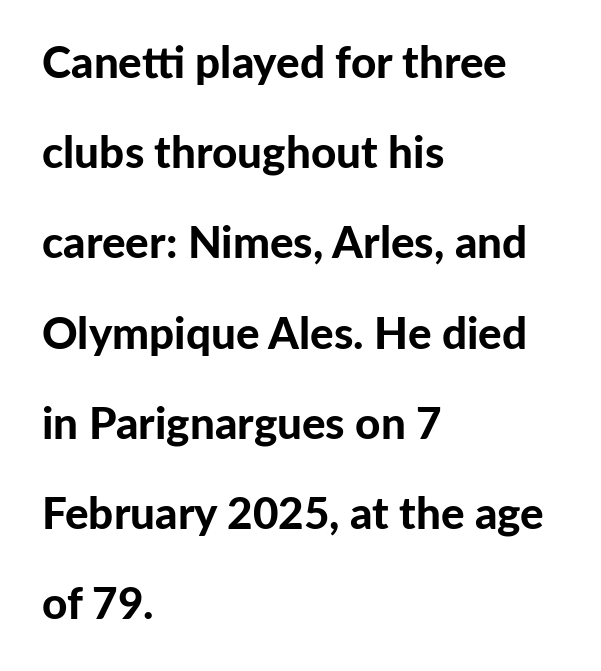
{"serif": "no", "italic": "no", "bold": "yes", "weight": "bold", "width": "normal", "stroke_contrast": "low", "x_height": "medium", "monospaced": "no", "underline": "no", "align": "left", "line_spacing": "loose", "line_spacing_ratio": 2.05, "letter_spacing": "normal", "letter_spacing_em": 0.0, "glyph_px": 44}
